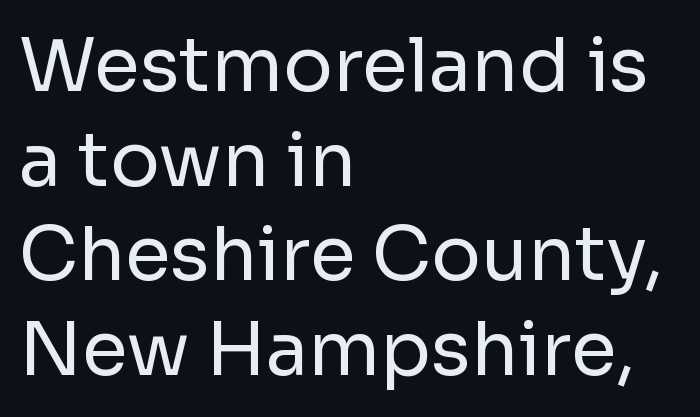
{"serif": "no", "italic": "no", "bold": "no", "weight": "regular", "width": "normal", "stroke_contrast": "low", "x_height": "medium", "monospaced": "no", "underline": "no", "align": "left", "line_spacing": "normal", "line_spacing_ratio": 1.28, "letter_spacing": "normal", "letter_spacing_em": 0.0, "glyph_px": 74}
